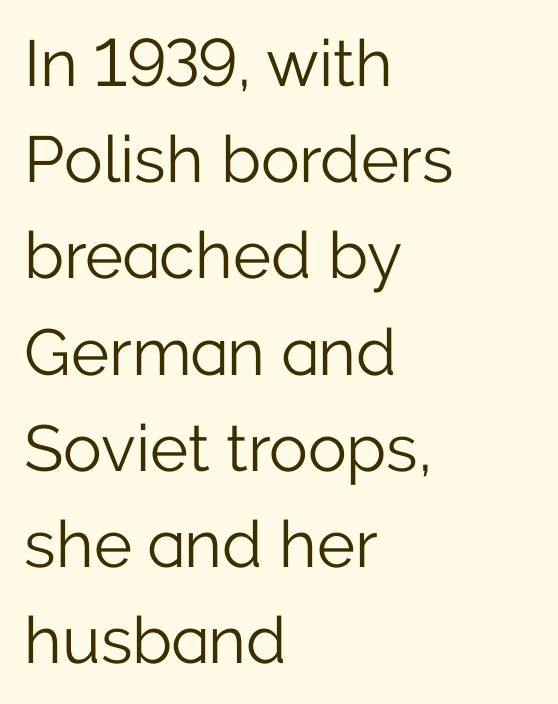
{"serif": "no", "italic": "no", "bold": "no", "weight": "light", "width": "normal", "stroke_contrast": "low", "x_height": "medium", "monospaced": "no", "underline": "no", "align": "left", "line_spacing": "normal", "line_spacing_ratio": 1.48, "letter_spacing": "normal", "letter_spacing_em": 0.0, "glyph_px": 65}
